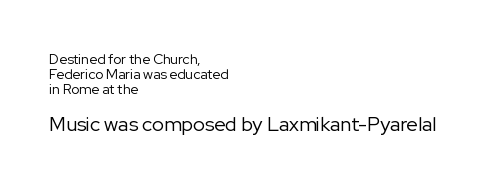
The image shows 20 px text type, upright; set left-aligned, tight line spacing (1.06x), normal letter spacing, not underlined; the second (bottom) block is 1.43x larger.
